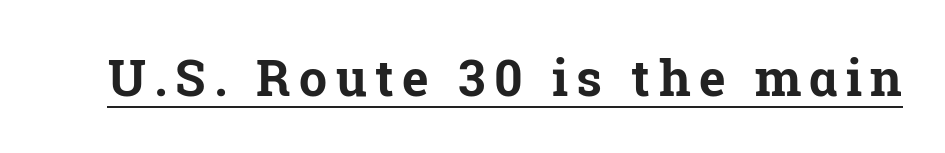
The image shows 50 px bold serif type, upright; set underlined; low stroke contrast and a medium x-height.
